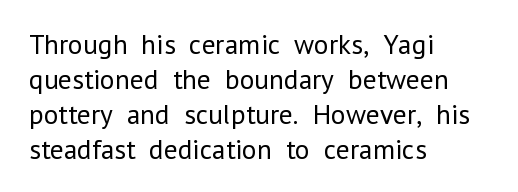
{"serif": "no", "italic": "no", "bold": "no", "weight": "regular", "width": "normal", "stroke_contrast": "low", "x_height": "medium", "monospaced": "no", "underline": "no", "align": "left", "line_spacing": "normal", "line_spacing_ratio": 1.25, "letter_spacing": "normal", "letter_spacing_em": 0.0, "glyph_px": 28}
